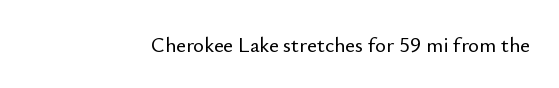
The image shows 21 px text type, upright; set normal letter spacing, not underlined.
